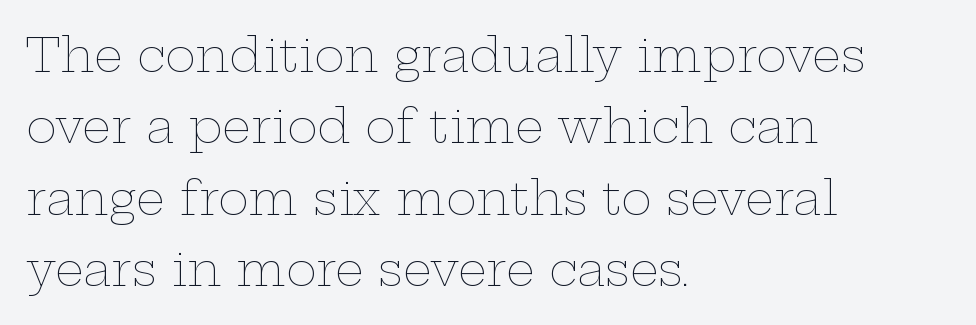
{"italic": "no", "bold": "no", "weight": "thin", "width": "wide", "stroke_contrast": "low", "x_height": "medium", "monospaced": "no", "underline": "no", "align": "left", "line_spacing": "normal", "line_spacing_ratio": 1.55, "letter_spacing": "normal", "letter_spacing_em": 0.0, "glyph_px": 46}
